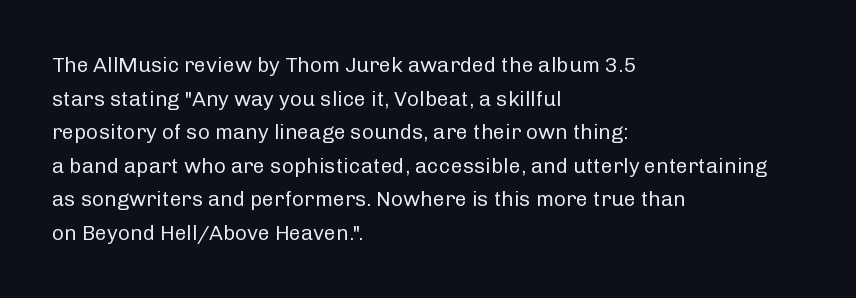
{"italic": "no", "bold": "no", "underline": "no", "align": "left", "line_spacing": "normal", "line_spacing_ratio": 1.6, "letter_spacing": "normal", "letter_spacing_em": 0.0, "glyph_px": 21}
